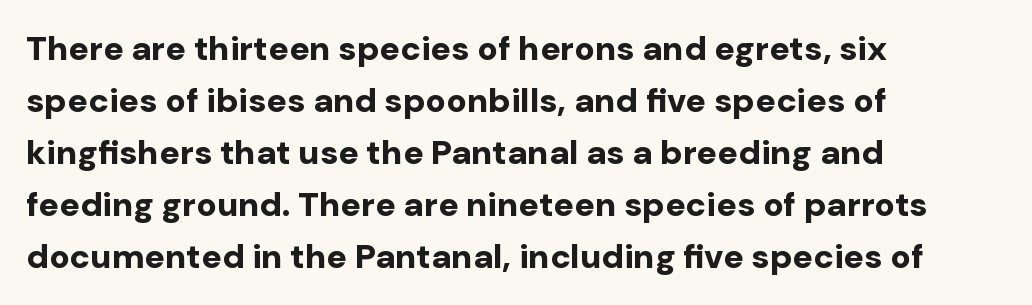
The image shows 34 px bold sans-serif type, upright; set left-aligned, normal line spacing (1.53x), normal letter spacing, not underlined; low stroke contrast and a medium x-height.
